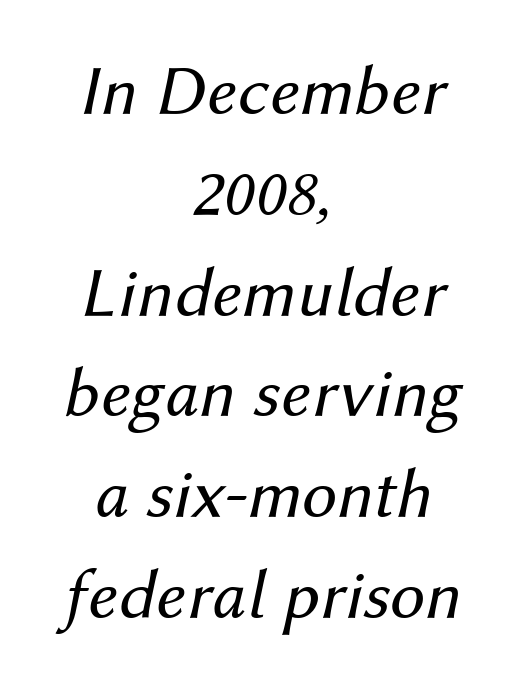
{"italic": "yes", "lean": "right", "slant_degrees": 12, "bold": "no", "weight": "regular", "width": "normal", "stroke_contrast": "medium", "x_height": "medium", "monospaced": "no", "underline": "no", "align": "center", "line_spacing": "normal", "line_spacing_ratio": 1.42, "letter_spacing": "normal", "letter_spacing_em": 0.0, "glyph_px": 71}
